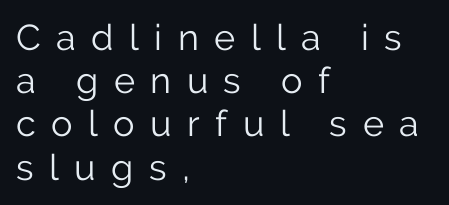
The image shows 36 px light sans-serif type, upright; set left-aligned, line spacing 1.2x, unusually wide letter spacing (+0.43 em), not underlined; low stroke contrast and a medium x-height.
